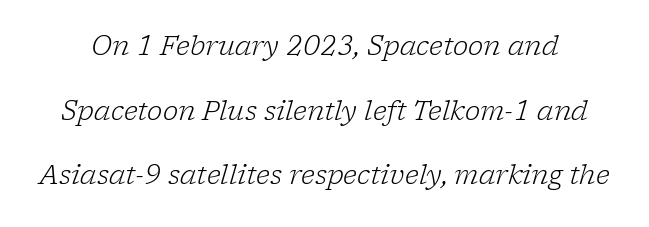
The image shows 26 px text type, italic (leaning right); set loose line spacing (2.49x), normal letter spacing, not underlined.
